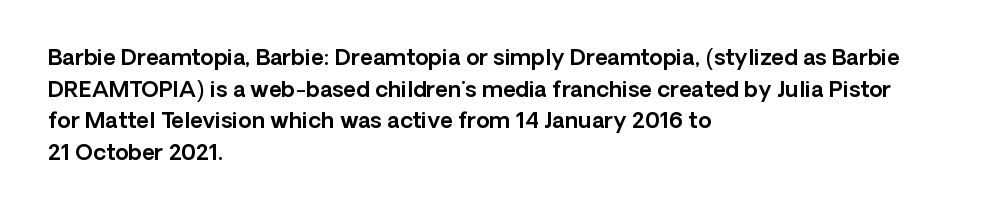
{"italic": "no", "underline": "no", "align": "left", "line_spacing": "normal", "line_spacing_ratio": 1.44, "letter_spacing": "normal", "letter_spacing_em": 0.0, "glyph_px": 22}
